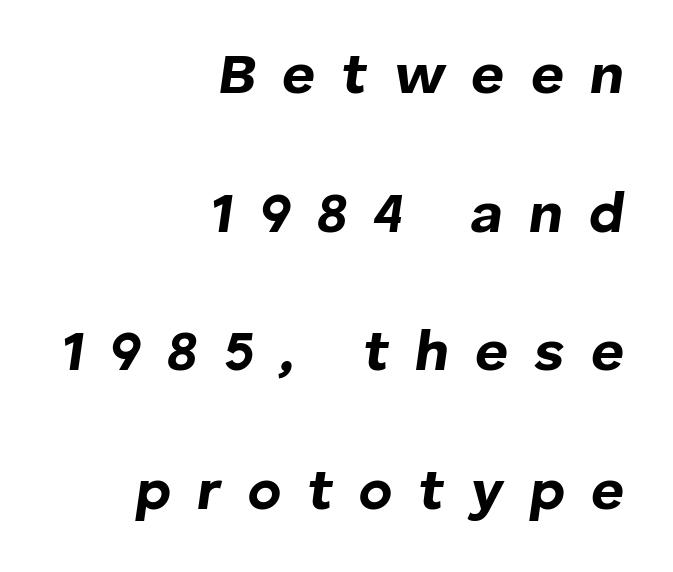
The image shows 57 px bold type, italic (leaning right); set right-aligned, loose line spacing (2.43x), unusually wide letter spacing (+0.46 em), not underlined; low stroke contrast and a medium x-height.
